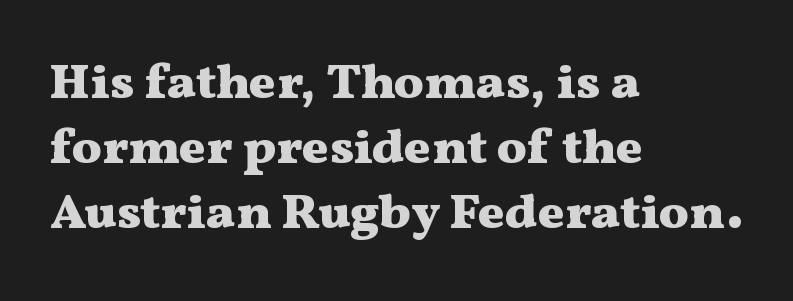
{"serif": "yes", "italic": "no", "bold": "yes", "weight": "heavy", "width": "wide", "stroke_contrast": "medium", "x_height": "medium", "monospaced": "no", "underline": "no", "align": "left", "line_spacing": "normal", "line_spacing_ratio": 1.3, "letter_spacing": "normal", "letter_spacing_em": 0.0, "glyph_px": 50}
